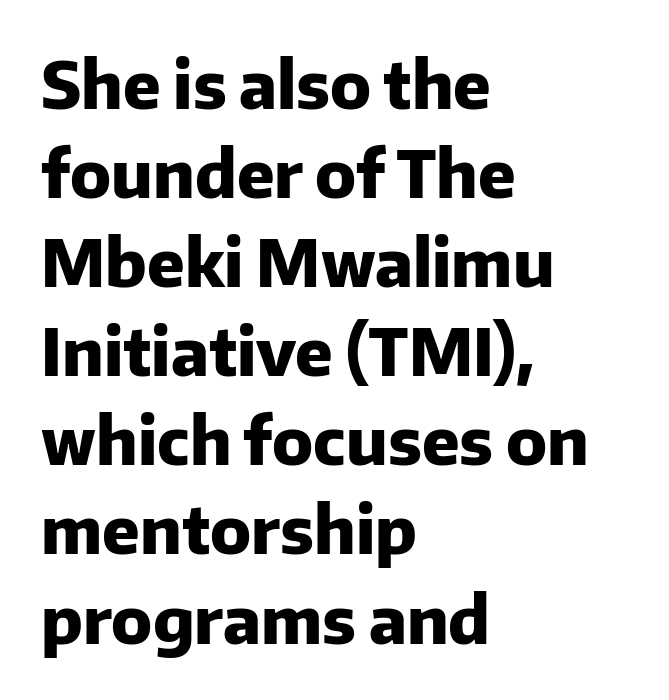
Each row of text sits above clean, open space. Serif or sans? Sans — the stroke terminals are bare. Is there any slant? The stems are plumb. Notice how thick the strokes are: this is what a full bold looks like. The vertical gap from one line to the next is medium.
